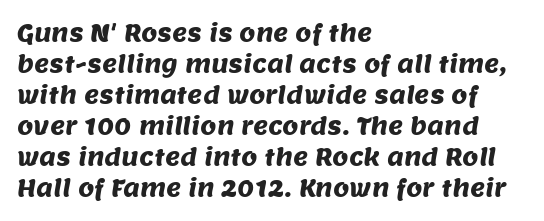
The image shows 23 px text type; set left-aligned, normal line spacing (1.35x), normal letter spacing, not underlined.
